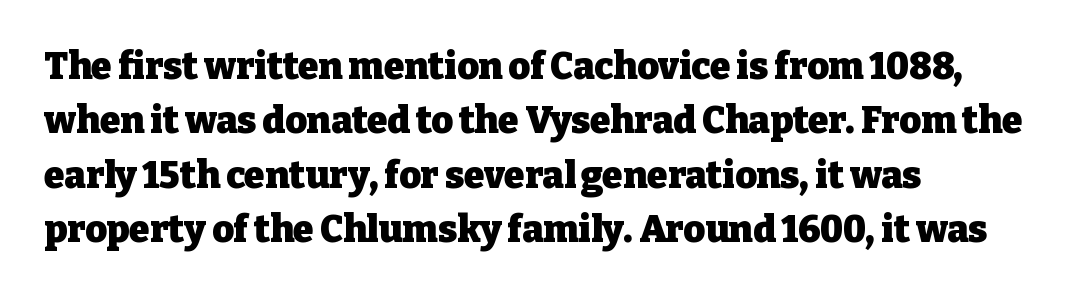
{"serif": "yes", "italic": "no", "bold": "yes", "weight": "heavy", "width": "normal", "stroke_contrast": "low", "x_height": "medium", "monospaced": "no", "underline": "no", "align": "left", "line_spacing": "normal", "line_spacing_ratio": 1.47, "letter_spacing": "normal", "letter_spacing_em": 0.0, "glyph_px": 37}
